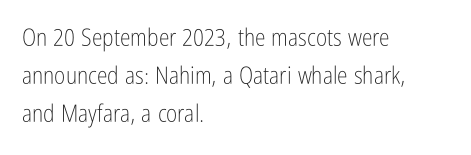
The image shows 24 px text type, upright; set left-aligned, normal line spacing (1.59x), normal letter spacing, not underlined.
